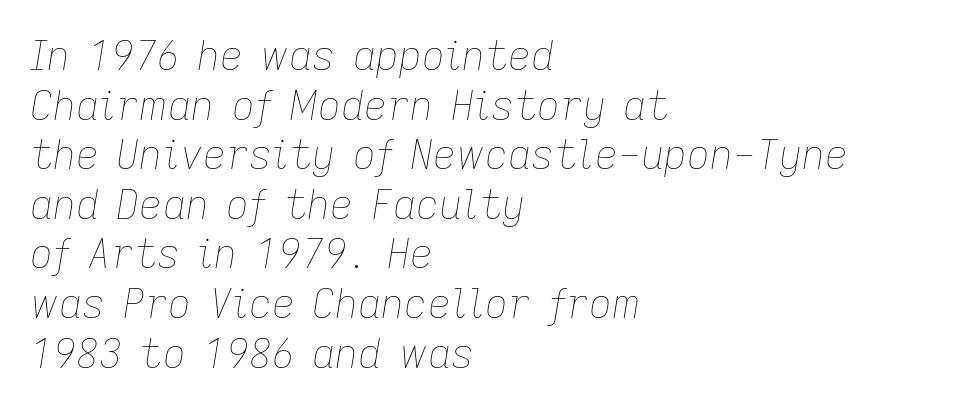
{"italic": "yes", "lean": "right", "slant_degrees": 9, "bold": "no", "weight": "thin", "width": "normal", "stroke_contrast": "low", "x_height": "medium", "monospaced": "no", "underline": "no", "align": "left", "line_spacing_ratio": 1.24, "letter_spacing": "normal", "letter_spacing_em": 0.0, "glyph_px": 40}
